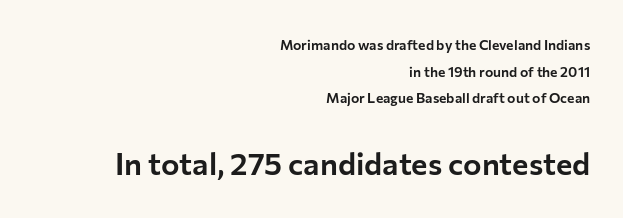
{"serif": "no", "italic": "no", "width": "normal", "stroke_contrast": "low", "x_height": "medium", "monospaced": "no", "underline": "no", "align": "right", "line_spacing": "loose", "line_spacing_ratio": 1.91, "letter_spacing": "normal", "letter_spacing_em": 0.0, "larger_block": "second", "size_ratio": 2.21, "glyph_px": 31}
